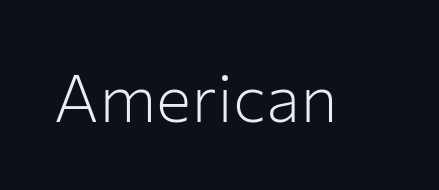
{"serif": "no", "italic": "no", "bold": "no", "weight": "light", "width": "normal", "stroke_contrast": "low", "x_height": "medium", "monospaced": "no", "underline": "no", "letter_spacing": "normal", "letter_spacing_em": 0.0, "glyph_px": 66}
